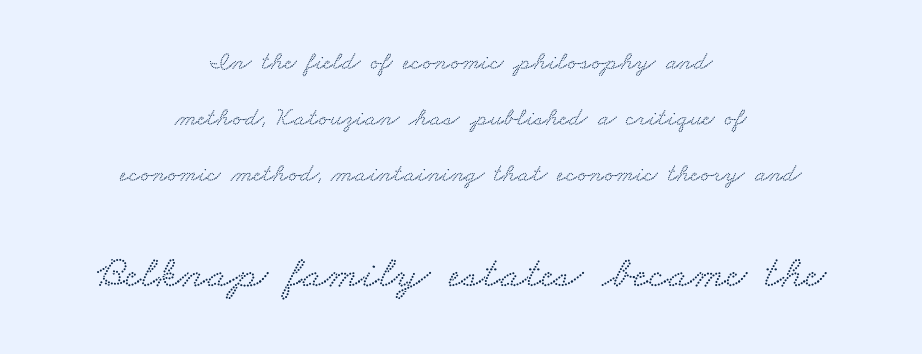
Q: Is the text underlined? A: No.
Q: How is the paragraph aligned? A: Centered.
Q: Is the spacing between letters normal or unusually wide? A: Normal.
Q: Is the spacing between lines tight, normal or loose? A: Loose.
Q: Which block of text is set in a larger size, the first (top) or the second (bottom)? A: The second (bottom) one.
Q: Width (condensed, normal, or wide)? A: Wide.
Q: Stroke contrast? A: Low.
Q: x-height? A: Small.
Q: Monospaced? A: No.
